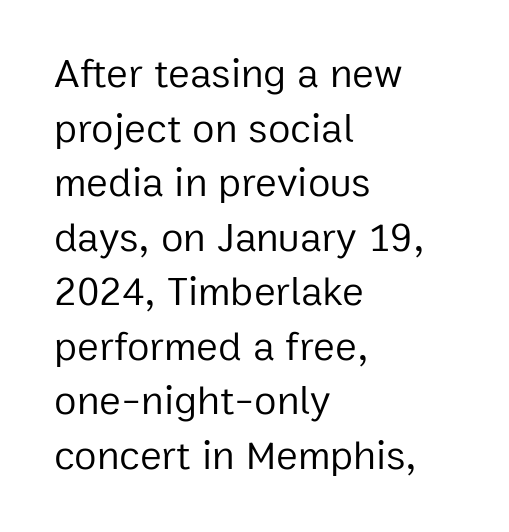
This sample has the flowing, uneven cadence of proportional lettering. The rag falls on the right side of this text block. The rendering shows plain stroke endings on the letterforms — a sans-serif design. Compared with typical body copy, the letter spacing here is the same.
